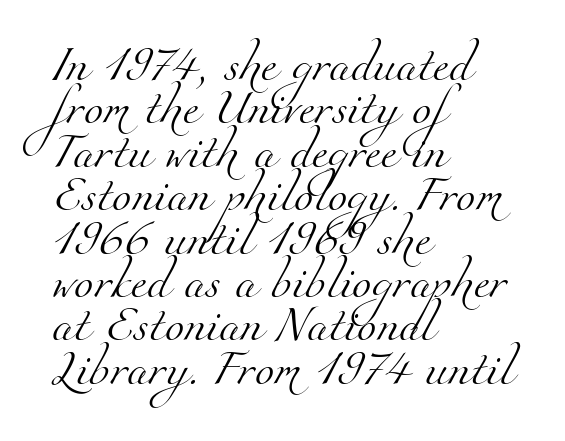
The image shows 35 px light serif type; set left-aligned, line spacing 1.24x, normal letter spacing, not underlined; medium stroke contrast and a small x-height.
